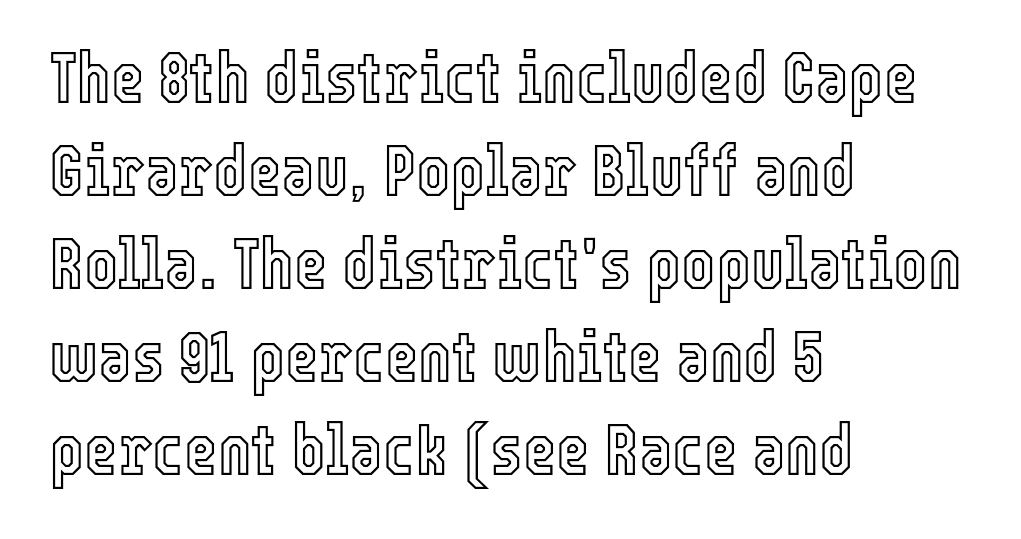
{"italic": "no", "width": "condensed", "x_height": "medium", "monospaced": "no", "underline": "no", "align": "left", "line_spacing": "normal", "line_spacing_ratio": 1.29, "letter_spacing": "normal", "letter_spacing_em": 0.0, "glyph_px": 72}
